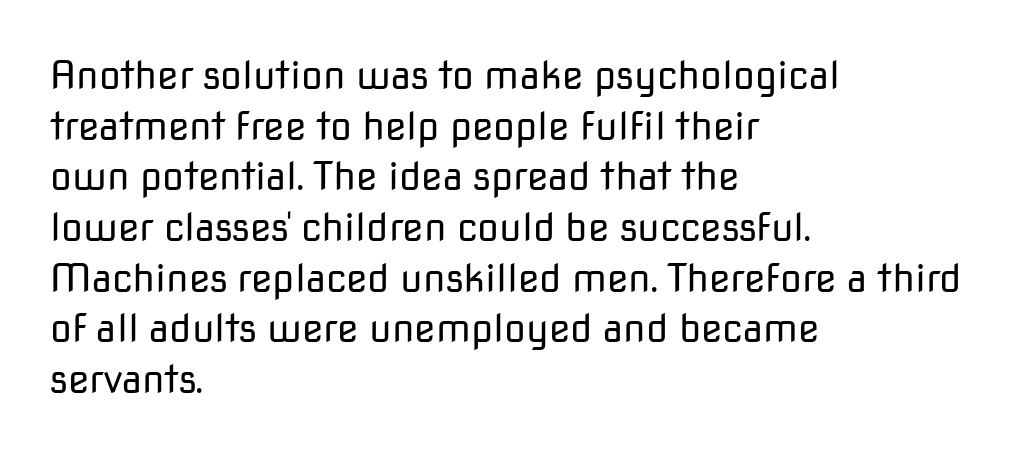
Proportional: the letters do not fall into vertical columns. You can tell from the bare stems that sans-serif type was used. You can tell it's not italic because the verticals are truly vertical. The lines are quadded left. Beneath every word, the page is bare.
